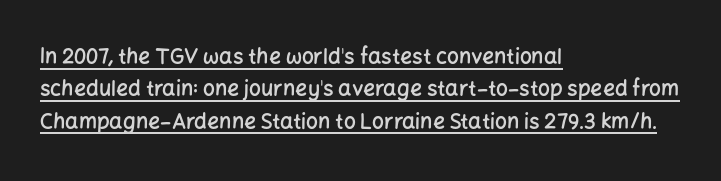
{"italic": "no", "bold": "semi", "underline": "yes", "align": "left", "line_spacing": "normal", "line_spacing_ratio": 1.54, "letter_spacing": "normal", "letter_spacing_em": 0.0, "glyph_px": 21}
